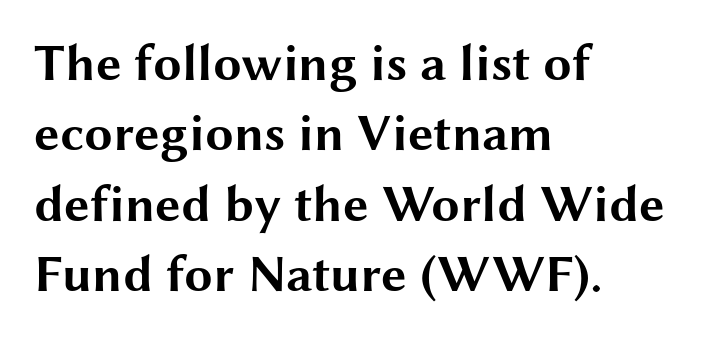
The image shows 51 px bold, wide sans-serif type, upright; set left-aligned, normal line spacing (1.38x), normal letter spacing, not underlined; medium stroke contrast and a medium x-height.
